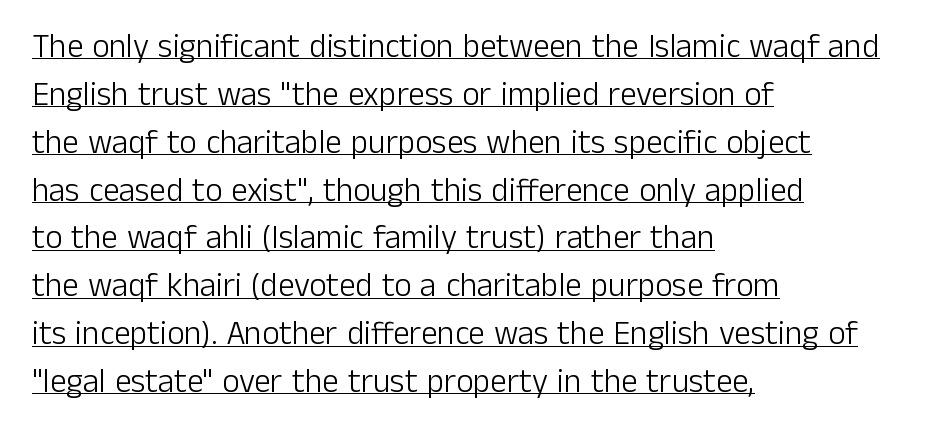
The image shows 33 px light sans-serif type, upright; set left-aligned, normal line spacing (1.45x), normal letter spacing, underlined; low stroke contrast and a medium x-height.
